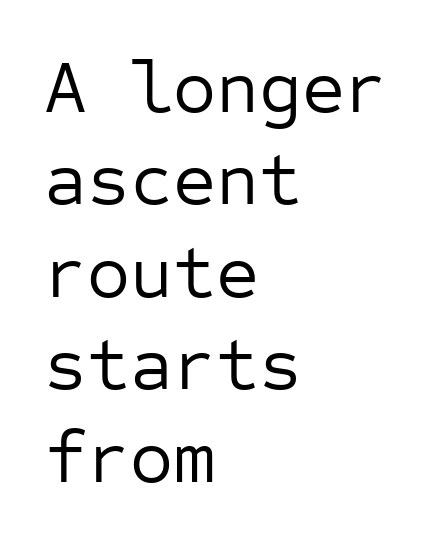
The image shows 74 px regular-weight sans-serif type, upright, monospaced; set left-aligned, normal line spacing (1.25x), normal letter spacing, not underlined; low stroke contrast and a medium x-height.
